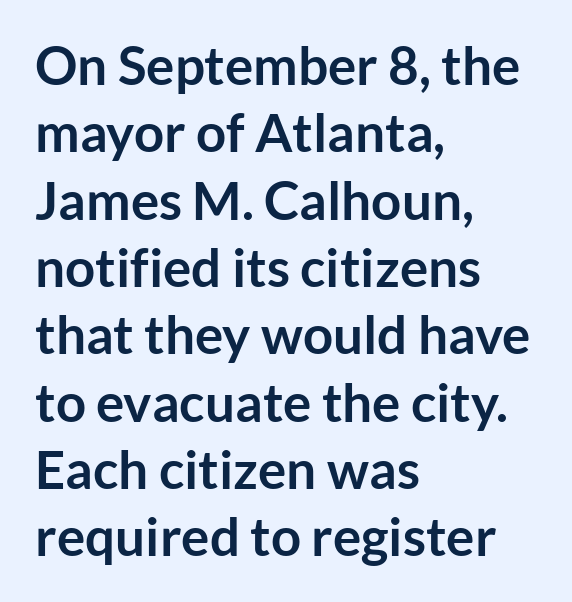
The image shows 53 px semibold sans-serif type, upright; set left-aligned, normal line spacing (1.27x), normal letter spacing, not underlined; low stroke contrast and a medium x-height.
